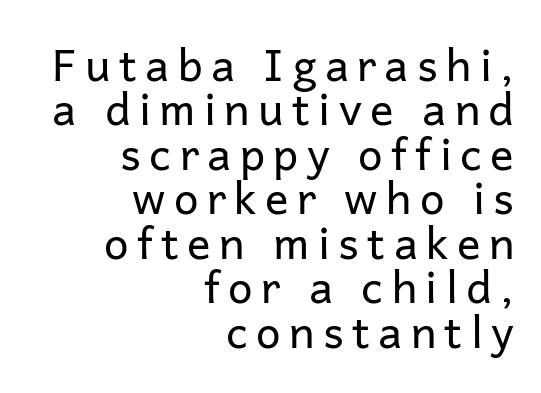
{"serif": "no", "italic": "no", "bold": "no", "weight": "regular", "width": "normal", "stroke_contrast": "low", "x_height": "medium", "monospaced": "no", "underline": "no", "align": "right", "line_spacing": "tight", "line_spacing_ratio": 1.01, "glyph_px": 44}
